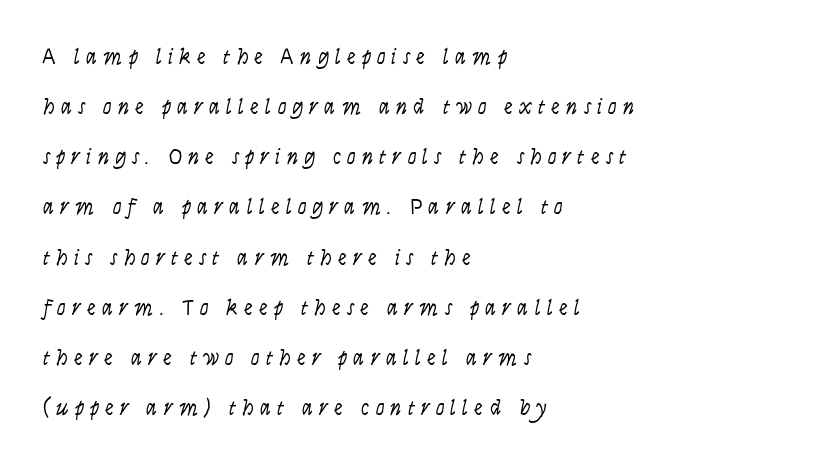
Q: Is the text bold? A: No.
Q: Is the text italic (slanted)? A: Yes.
Q: Is the text underlined? A: No.
Q: How is the paragraph aligned? A: Left-aligned.
Q: Is the spacing between letters normal or unusually wide? A: Unusually wide.
Q: Is the spacing between lines tight, normal or loose? A: Loose.
